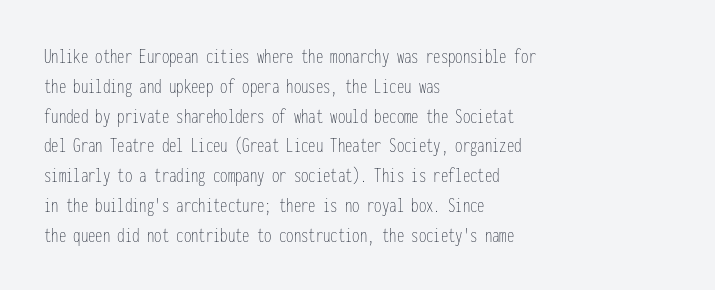
Q: Is the text bold? A: No.
Q: Is the text italic (slanted)? A: No, it is upright.
Q: Is the text underlined? A: No.
Q: How is the paragraph aligned? A: Left-aligned.
Q: Is the spacing between letters normal or unusually wide? A: Normal.
Q: Is the spacing between lines tight, normal or loose? A: Normal.
